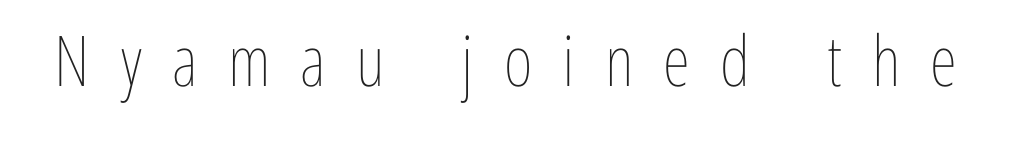
{"italic": "no", "bold": "no", "weight": "thin", "width": "condensed", "stroke_contrast": "low", "x_height": "medium", "monospaced": "no", "underline": "no", "letter_spacing": "wide", "letter_spacing_em": 0.43, "glyph_px": 70}
